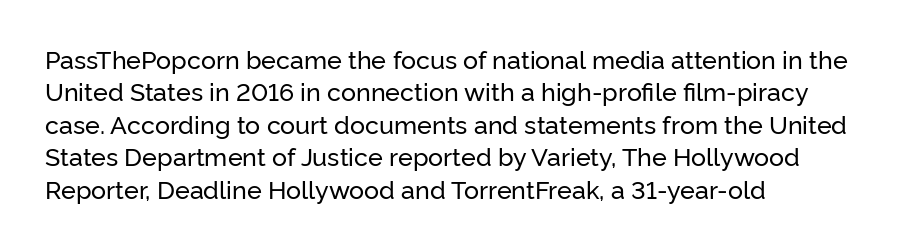
Is there much room between lines? A standard amount, neither cramped nor airy. The passage shown is not underscored anywhere. Visually the block forms a straight wall on the left and a jagged coastline on the right. The lettering holds an erect, upright posture throughout. This rendering leaves character spacing at its baseline value.
